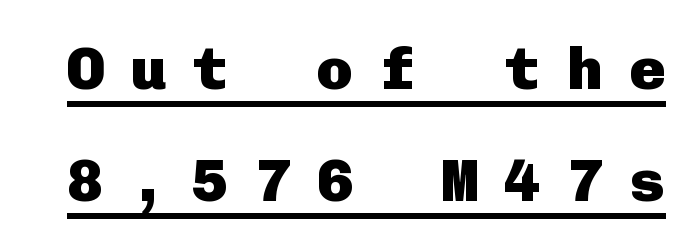
{"serif": "no", "italic": "no", "bold": "yes", "weight": "heavy", "width": "normal", "stroke_contrast": "low", "x_height": "medium", "underline": "yes", "line_spacing_ratio": 1.87, "letter_spacing": "wide", "letter_spacing_em": 0.44, "glyph_px": 60}
